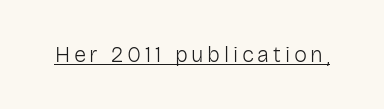
Q: Is the text bold? A: No.
Q: Is the text italic (slanted)? A: No, it is upright.
Q: Is the text underlined? A: Yes.
